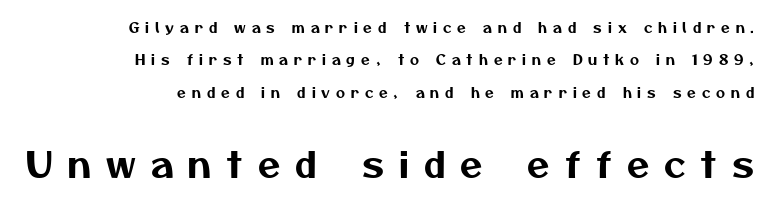
Q: Is the typeface a serif or a sans-serif typeface? A: Sans-serif.
Q: Is the text underlined? A: No.
Q: How is the paragraph aligned? A: Right-aligned.
Q: Is the spacing between letters normal or unusually wide? A: Unusually wide.
Q: Is the spacing between lines tight, normal or loose? A: Loose.
Q: Which block of text is set in a larger size, the first (top) or the second (bottom)? A: The second (bottom) one.
Q: Width (condensed, normal, or wide)? A: Normal.
Q: Stroke contrast? A: Medium.
Q: x-height? A: Medium.
Q: Monospaced? A: No.
